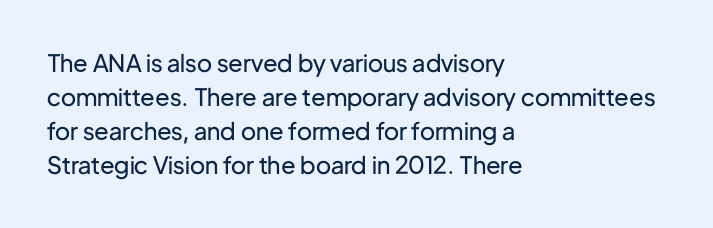
The image shows 24 px text type, upright; set left-aligned, normal line spacing (1.42x), normal letter spacing, not underlined.
